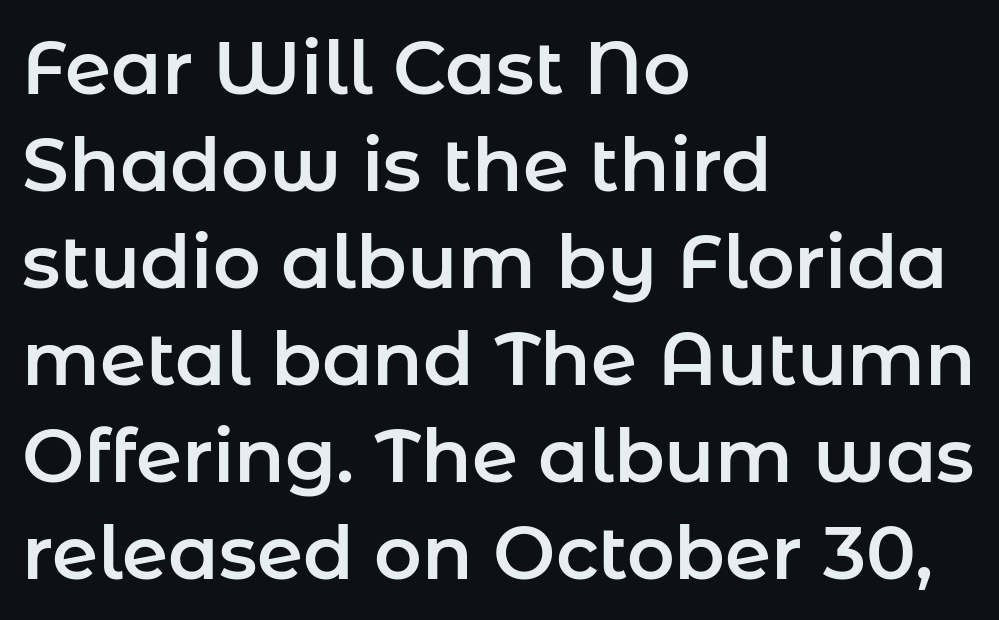
The image shows 74 px sans-serif type, upright; set left-aligned, normal line spacing (1.31x), normal letter spacing, not underlined; low stroke contrast and a medium x-height.
